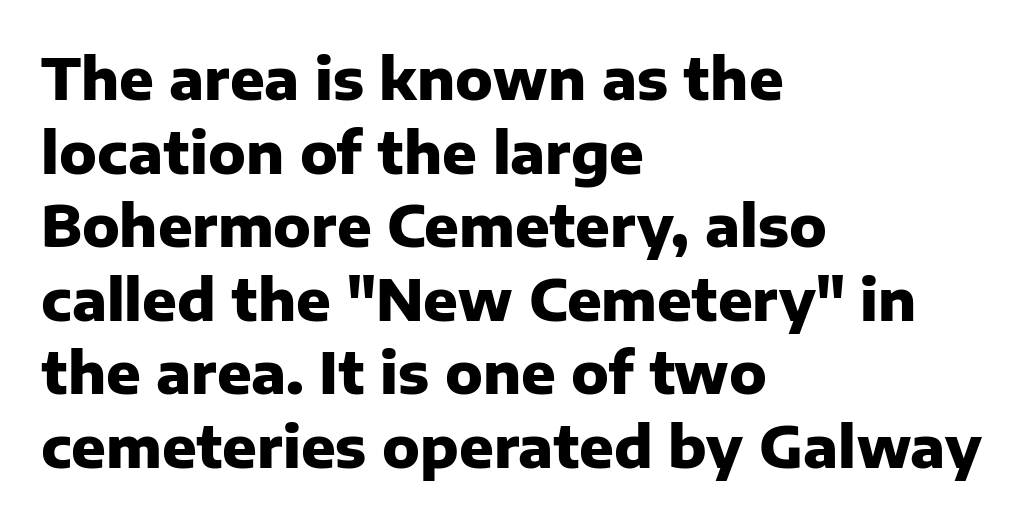
No word sits above an underline. Vertically, the passage feels balanced, rows spaced as you'd expect. Do the characters align in a grid? No, the font is proportional. A student would call this left alignment; a typographer would say flush left, rag right.
